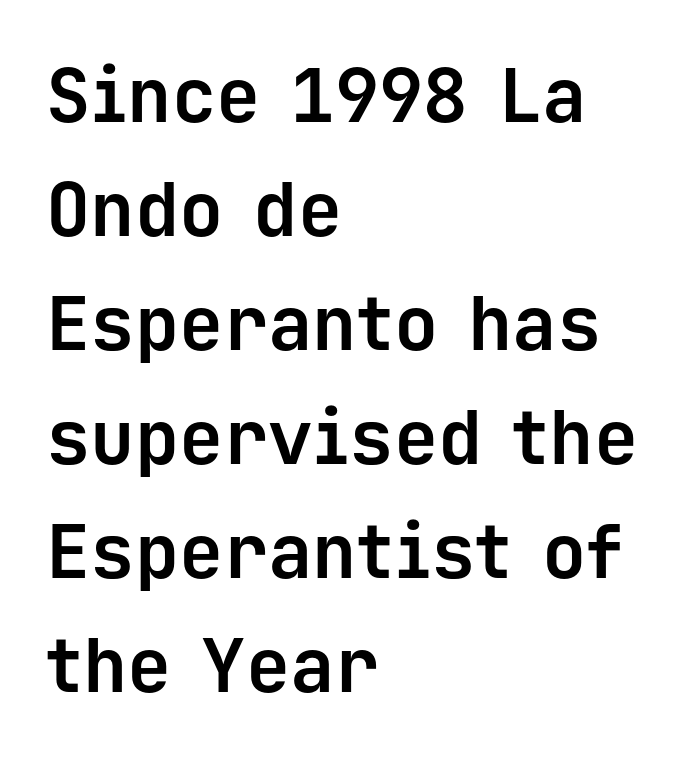
The text block is weighted toward the left margin, trailing off unevenly rightward. Serifs: no, the terminals of the letterforms are clean. Think of a typewriter: that constant character pitch is what you see here. Does the weight exceed regular? Yes, all the way to bold. Horizontal bands of white between lines are of average thickness.
